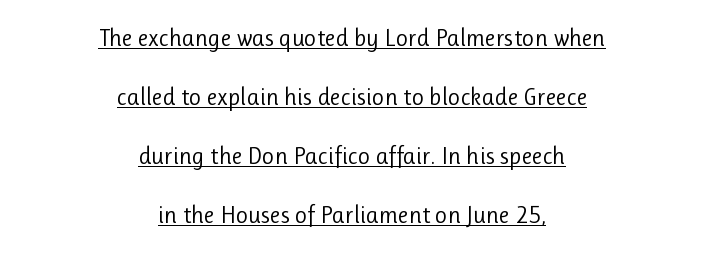
The type is set solid horizontally, with unmodified tracking. The weight would be labelled regular, book, light, or lighter still. This rendering features underlined lettering. Neither beginnings nor endings align; midpoints do.
